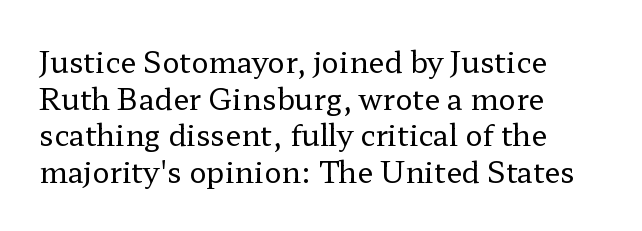
The image shows 29 px regular-weight, wide serif type, upright; set left-aligned, normal line spacing (1.26x), normal letter spacing, not underlined; low stroke contrast and a medium x-height.
